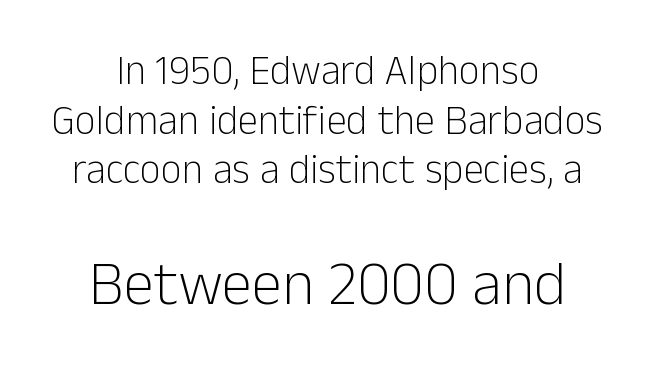
The face used here is rendered with its standard letterfit. Counters stay open thanks to moderate or lighter strokes. The lower block of text is set noticeably larger than the block above it. This rendering uses center alignment, leaving both contours irregular but symmetric.
